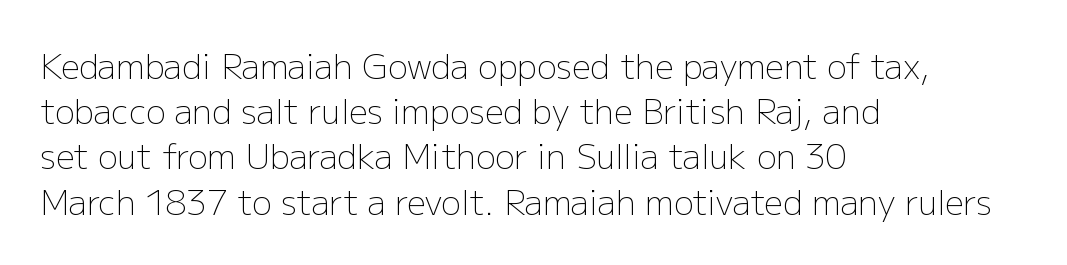
The image shows 33 px light sans-serif type, upright; set left-aligned, normal line spacing (1.37x), normal letter spacing, not underlined; low stroke contrast and a medium x-height.
